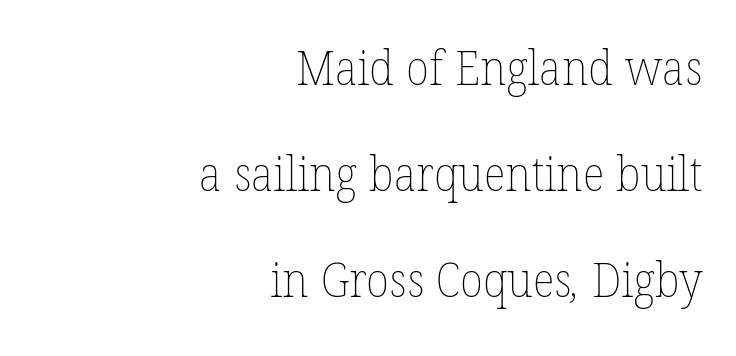
Q: Is the text bold? A: No.
Q: Is the text underlined? A: No.
Q: How is the paragraph aligned? A: Right-aligned.
Q: Is the spacing between letters normal or unusually wide? A: Normal.
Q: Is the spacing between lines tight, normal or loose? A: Loose.
Q: Width (condensed, normal, or wide)? A: Normal.
Q: Stroke contrast? A: Low.
Q: x-height? A: Medium.
Q: Monospaced? A: No.
